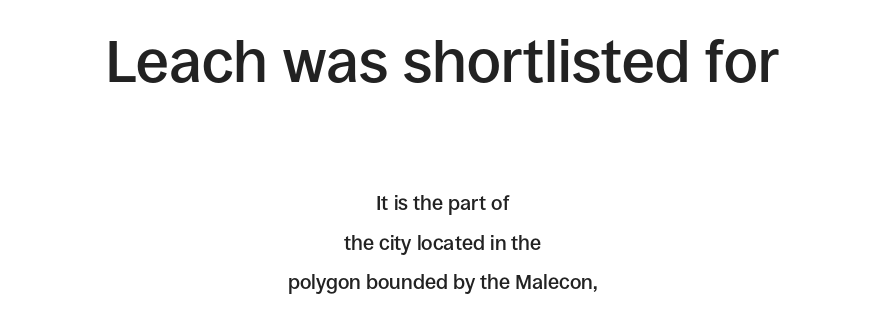
Do the characters align in a grid? No, the font is proportional. This sample uses an upright cut, with every glyph sitting square on the baseline. The typeface chosen for these lines omits serifs. The words here are not underlined. These lines stand farther apart than default settings would place them. Moderately thickened strokes mark this as semibold type.
